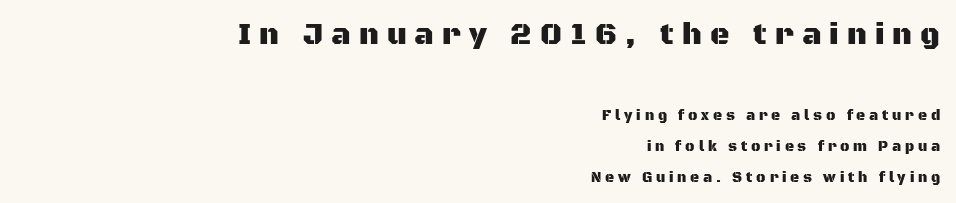
{"serif": "no", "italic": "no", "width": "normal", "stroke_contrast": "medium", "x_height": "large", "monospaced": "no", "underline": "no", "align": "right", "line_spacing": "loose", "line_spacing_ratio": 2.22, "letter_spacing": "wide", "letter_spacing_em": 0.27, "larger_block": "first", "size_ratio": 2.14, "glyph_px": 30}
